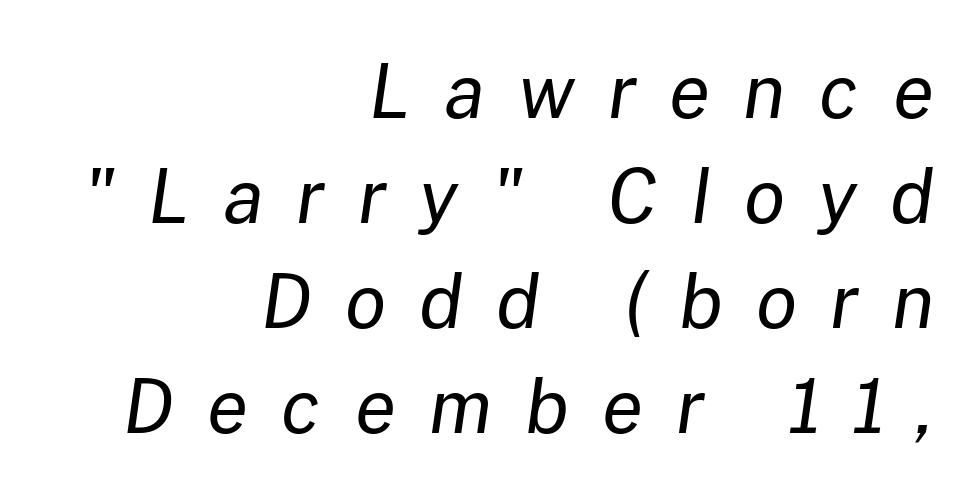
Q: Is the text bold? A: No.
Q: Is the text italic (slanted)? A: Yes, it leans right by about 8 degrees.
Q: Is the text underlined? A: No.
Q: How is the paragraph aligned? A: Right-aligned.
Q: Is the spacing between letters normal or unusually wide? A: Unusually wide.
Q: Is the spacing between lines tight, normal or loose? A: Normal.
Q: Width (condensed, normal, or wide)? A: Normal.
Q: Stroke contrast? A: Low.
Q: x-height? A: Medium.
Q: Monospaced? A: No.
